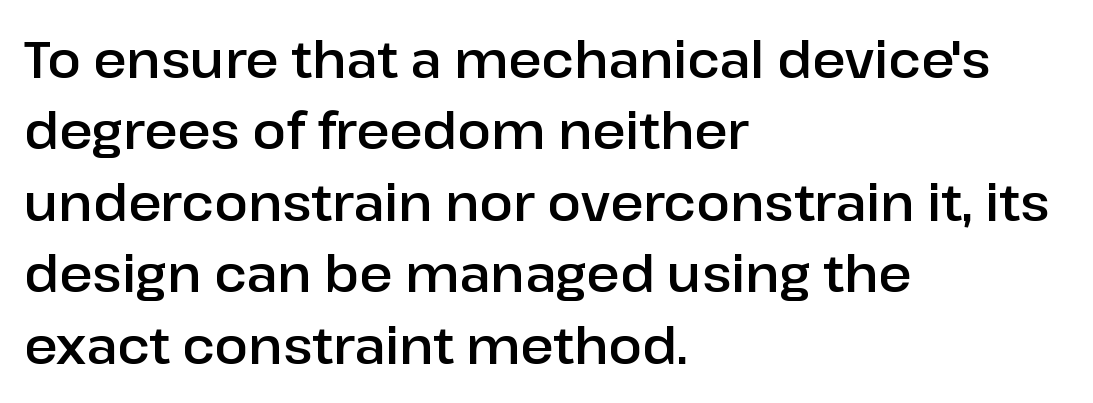
Q: Is the text italic (slanted)? A: No, it is upright.
Q: Is the typeface a serif or a sans-serif typeface? A: Sans-serif.
Q: Is the text underlined? A: No.
Q: How is the paragraph aligned? A: Left-aligned.
Q: Is the spacing between letters normal or unusually wide? A: Normal.
Q: Is the spacing between lines tight, normal or loose? A: Normal.
Q: Width (condensed, normal, or wide)? A: Normal.
Q: Stroke contrast? A: Low.
Q: x-height? A: Medium.
Q: Monospaced? A: No.
